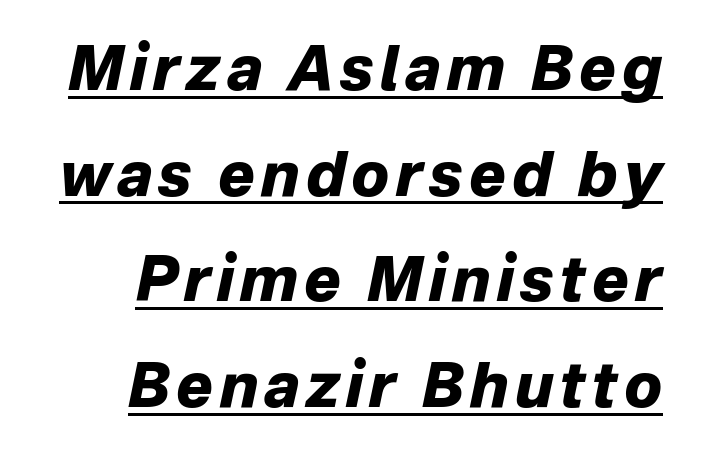
Q: Is the text bold? A: Yes.
Q: Is the text italic (slanted)? A: Yes, it leans right by about 12 degrees.
Q: Is the text underlined? A: Yes.
Q: Width (condensed, normal, or wide)? A: Normal.
Q: Stroke contrast? A: Low.
Q: x-height? A: Medium.
Q: Monospaced? A: No.
